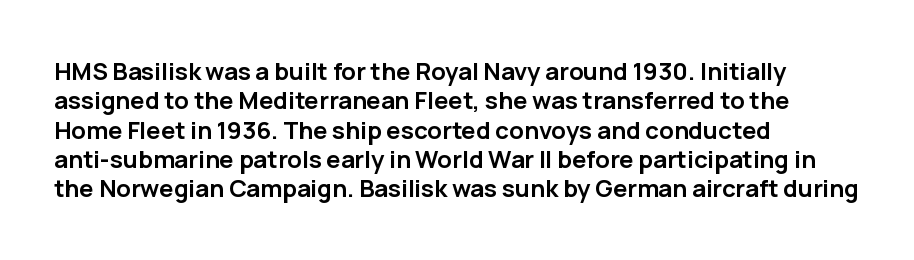
The image shows 24 px bold type, upright; set left-aligned, line spacing 1.22x, normal letter spacing, not underlined.
